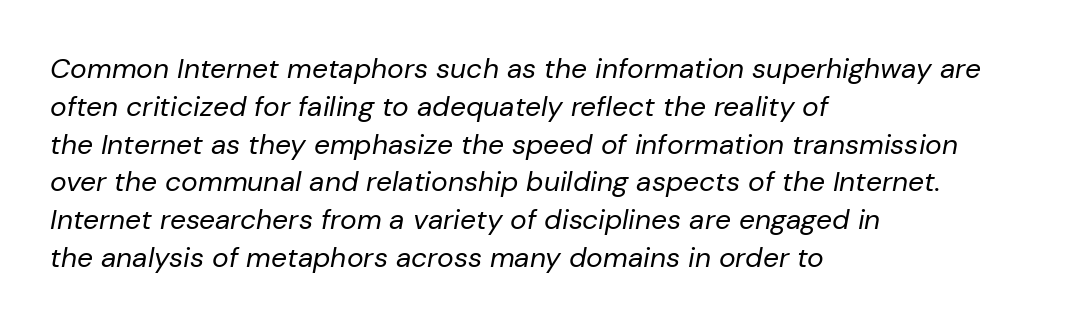
{"italic": "yes", "lean": "right", "slant_degrees": 10, "bold": "no", "weight": "regular", "width": "normal", "stroke_contrast": "low", "x_height": "medium", "monospaced": "no", "underline": "no", "align": "left", "line_spacing": "normal", "line_spacing_ratio": 1.35, "letter_spacing": "normal", "letter_spacing_em": 0.0, "glyph_px": 28}
